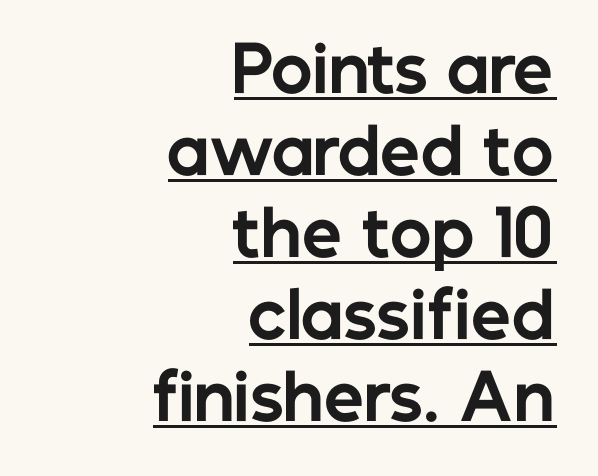
Q: Is the text bold? A: Yes.
Q: Is the text italic (slanted)? A: No, it is upright.
Q: Is the typeface a serif or a sans-serif typeface? A: Sans-serif.
Q: Is the text underlined? A: Yes.
Q: How is the paragraph aligned? A: Right-aligned.
Q: Is the spacing between letters normal or unusually wide? A: Normal.
Q: Is the spacing between lines tight, normal or loose? A: Normal.
Q: Width (condensed, normal, or wide)? A: Normal.
Q: Stroke contrast? A: Low.
Q: x-height? A: Medium.
Q: Monospaced? A: No.
